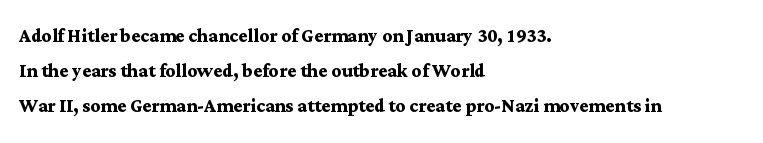
Q: Is the text bold? A: Yes.
Q: Is the text italic (slanted)? A: No, it is upright.
Q: Is the text underlined? A: No.
Q: How is the paragraph aligned? A: Left-aligned.
Q: Is the spacing between letters normal or unusually wide? A: Normal.
Q: Is the spacing between lines tight, normal or loose? A: Normal.
